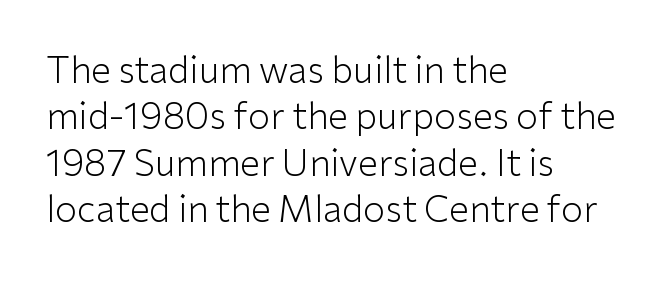
{"serif": "no", "italic": "no", "bold": "no", "weight": "light", "width": "normal", "stroke_contrast": "low", "x_height": "medium", "monospaced": "no", "underline": "no", "align": "left", "line_spacing": "normal", "line_spacing_ratio": 1.29, "letter_spacing": "normal", "letter_spacing_em": 0.0, "glyph_px": 36}
